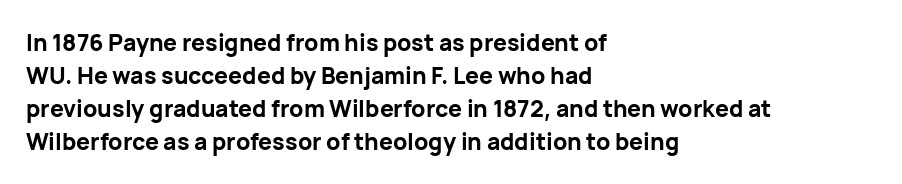
This sample keeps an unexceptional amount of space between lines. Strokes here are thick enough to call this a true bold. A student would call this left alignment; a typographer would say flush left, rag right. You can tell it's not italic because the verticals are truly vertical.
